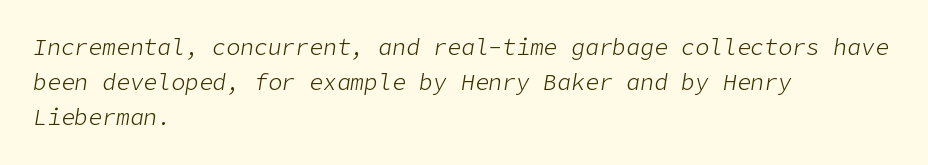
Looking at the ascenders, they clearly lean. A typesetter would call this leading conventional body-copy spacing. Words float on clear page, feet unadorned. Short note: letters normally spaced.
